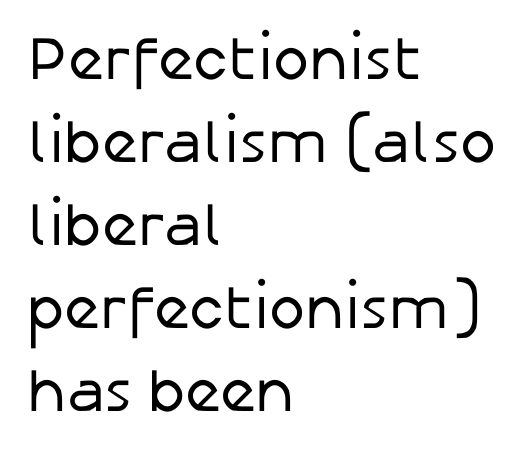
{"serif": "no", "italic": "no", "bold": "no", "weight": "regular", "width": "normal", "stroke_contrast": "low", "x_height": "medium", "monospaced": "no", "underline": "no", "align": "left", "line_spacing": "normal", "line_spacing_ratio": 1.36, "letter_spacing": "normal", "letter_spacing_em": 0.0, "glyph_px": 61}
